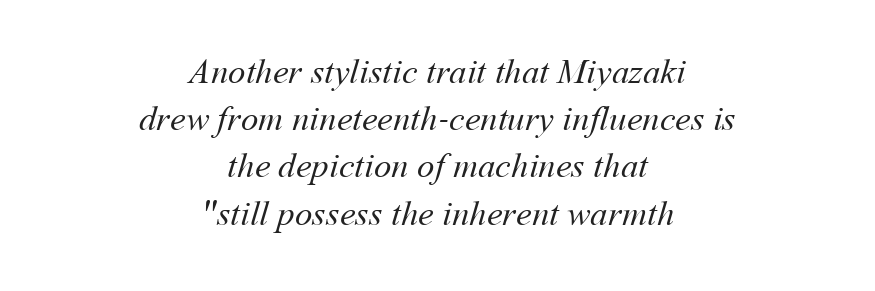
{"bold": "no", "weight": "regular", "width": "normal", "stroke_contrast": "medium", "x_height": "medium", "monospaced": "no", "underline": "no", "align": "center", "line_spacing": "normal", "line_spacing_ratio": 1.35, "letter_spacing": "normal", "letter_spacing_em": 0.0, "glyph_px": 35}
